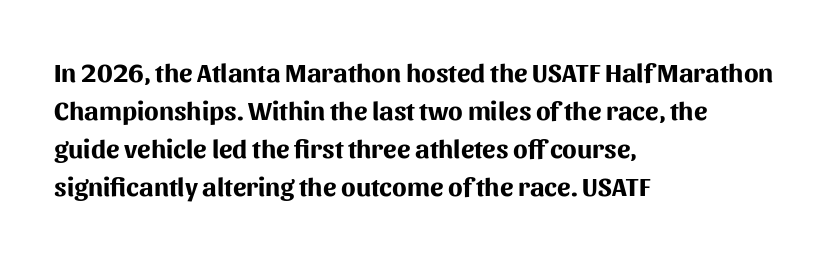
{"italic": "no", "bold": "yes", "underline": "no", "align": "left", "line_spacing": "normal", "line_spacing_ratio": 1.41, "letter_spacing": "normal", "letter_spacing_em": 0.0, "glyph_px": 27}
